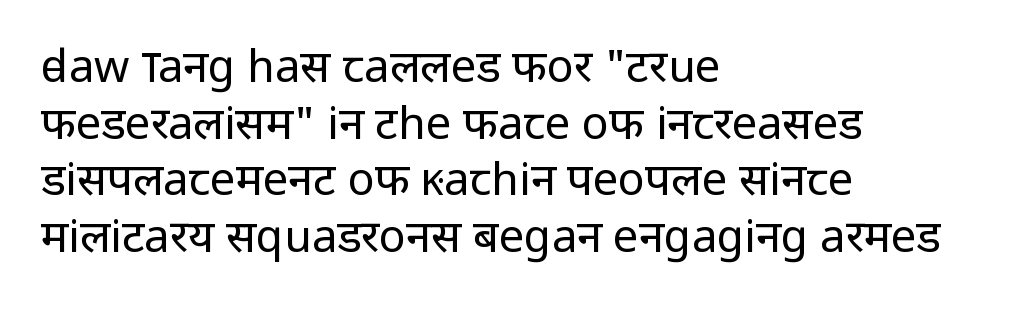
Q: Is the text bold? A: No.
Q: Is the text italic (slanted)? A: No, it is upright.
Q: Is the typeface a serif or a sans-serif typeface? A: Sans-serif.
Q: Is the text underlined? A: No.
Q: How is the paragraph aligned? A: Left-aligned.
Q: Is the spacing between letters normal or unusually wide? A: Normal.
Q: Is the spacing between lines tight, normal or loose? A: Normal.
Q: Width (condensed, normal, or wide)? A: Normal.
Q: Stroke contrast? A: Low.
Q: x-height? A: Medium.
Q: Monospaced? A: No.
